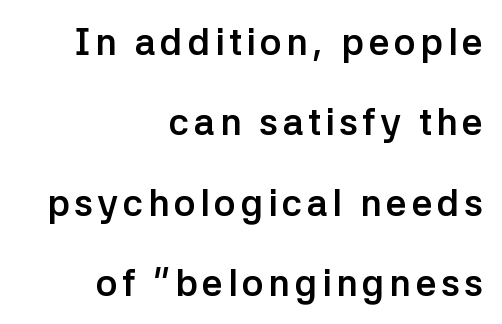
Q: Is the text bold? A: Yes.
Q: Is the text italic (slanted)? A: No, it is upright.
Q: Is the typeface a serif or a sans-serif typeface? A: Sans-serif.
Q: Is the text underlined? A: No.
Q: How is the paragraph aligned? A: Right-aligned.
Q: Is the spacing between lines tight, normal or loose? A: Loose.
Q: Width (condensed, normal, or wide)? A: Normal.
Q: Stroke contrast? A: Low.
Q: x-height? A: Medium.
Q: Monospaced? A: No.
